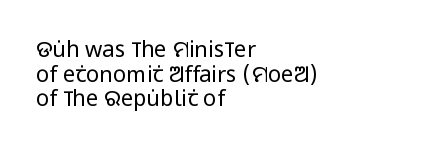
{"italic": "no", "bold": "no", "underline": "no", "align": "left", "line_spacing": "tight", "line_spacing_ratio": 1.12, "letter_spacing": "normal", "letter_spacing_em": 0.0, "glyph_px": 22}
